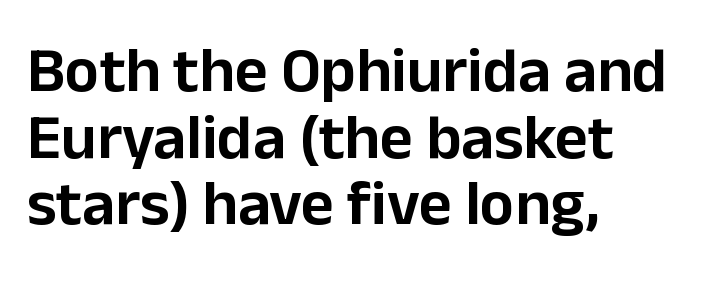
Standard letterfit; no display-style spreading of the glyphs. This sample has the flowing, uneven cadence of proportional lettering. This sample is left-justified, so line endings fall wherever the words run out. If you measured baseline to baseline, you'd find a short distance. Tall strokes in this sample are plumb rather than angled. Descenders are the only things crossing below the line.
